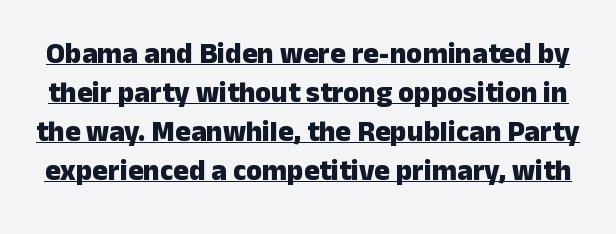
Q: Is the text bold? A: Yes.
Q: Is the text italic (slanted)? A: No, it is upright.
Q: Is the typeface a serif or a sans-serif typeface? A: Sans-serif.
Q: Is the text underlined? A: Yes.
Q: Is the spacing between letters normal or unusually wide? A: Normal.
Q: Is the spacing between lines tight, normal or loose? A: Normal.
Q: Width (condensed, normal, or wide)? A: Normal.
Q: Stroke contrast? A: Low.
Q: x-height? A: Medium.
Q: Monospaced? A: No.
